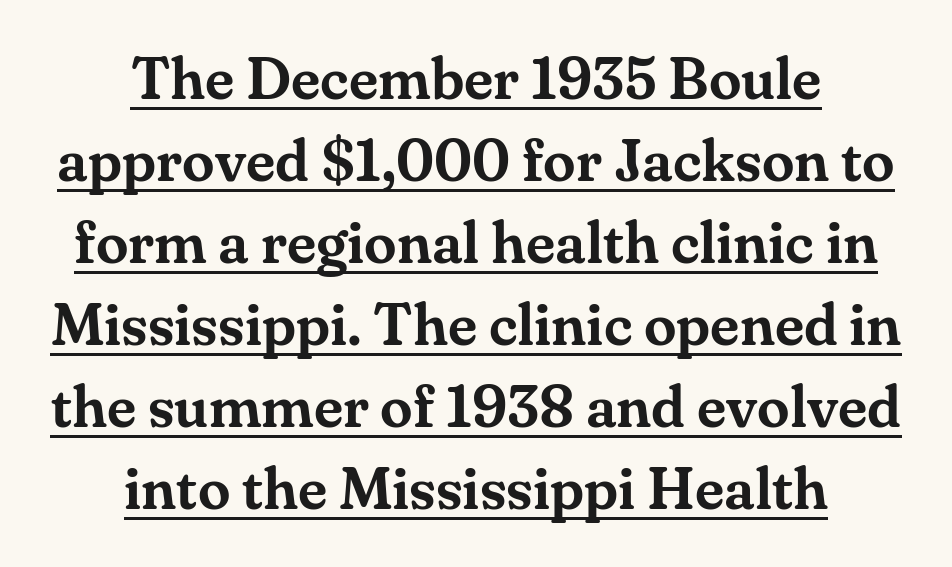
Q: Is the text italic (slanted)? A: No, it is upright.
Q: Is the typeface a serif or a sans-serif typeface? A: Serif.
Q: Is the text underlined? A: Yes.
Q: How is the paragraph aligned? A: Centered.
Q: Is the spacing between letters normal or unusually wide? A: Normal.
Q: Is the spacing between lines tight, normal or loose? A: Normal.
Q: Width (condensed, normal, or wide)? A: Normal.
Q: Stroke contrast? A: Medium.
Q: x-height? A: Small.
Q: Monospaced? A: No.
